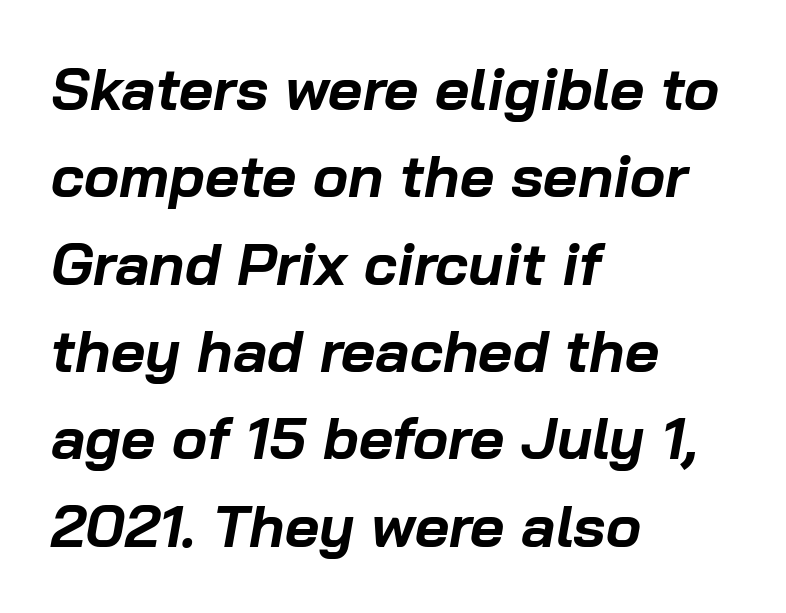
Q: Is the text bold? A: Yes.
Q: Is the text italic (slanted)? A: Yes, it leans right by about 10 degrees.
Q: Is the text underlined? A: No.
Q: How is the paragraph aligned? A: Left-aligned.
Q: Is the spacing between letters normal or unusually wide? A: Normal.
Q: Is the spacing between lines tight, normal or loose? A: Normal.
Q: Width (condensed, normal, or wide)? A: Normal.
Q: Stroke contrast? A: Low.
Q: x-height? A: Medium.
Q: Monospaced? A: No.
